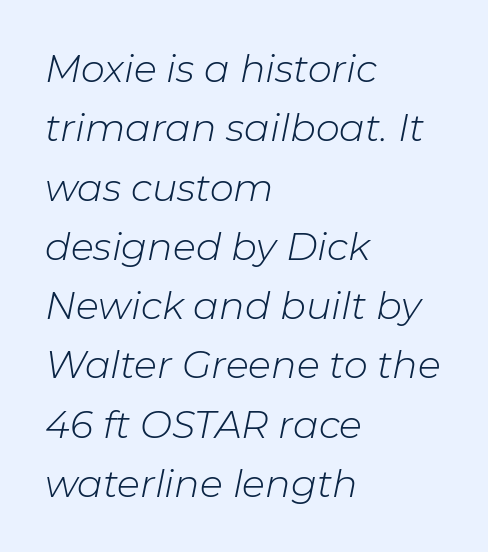
Q: Is the text bold? A: No.
Q: Is the text italic (slanted)? A: Yes, it leans right by about 11 degrees.
Q: Is the text underlined? A: No.
Q: How is the paragraph aligned? A: Left-aligned.
Q: Is the spacing between letters normal or unusually wide? A: Normal.
Q: Is the spacing between lines tight, normal or loose? A: Normal.
Q: Width (condensed, normal, or wide)? A: Normal.
Q: Stroke contrast? A: Low.
Q: x-height? A: Medium.
Q: Monospaced? A: No.
